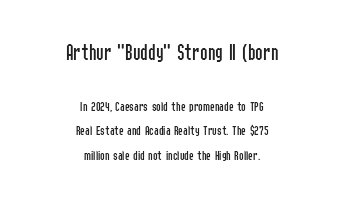
The image shows 23 px text type, upright; set centered, line spacing 1.75x, normal letter spacing, not underlined; the first (top) block is 1.64x larger.
